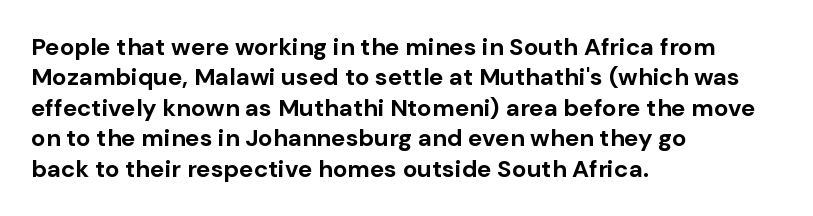
Q: Is the text bold? A: Yes.
Q: Is the text italic (slanted)? A: No, it is upright.
Q: Is the text underlined? A: No.
Q: How is the paragraph aligned? A: Left-aligned.
Q: Is the spacing between letters normal or unusually wide? A: Normal.
Q: Is the spacing between lines tight, normal or loose? A: Normal.
